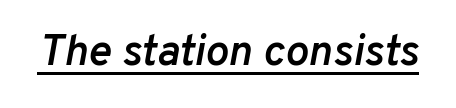
Q: Is the text bold? A: Semi-bold.
Q: Is the text italic (slanted)? A: Yes, it leans right by about 10 degrees.
Q: Is the text underlined? A: Yes.
Q: Is the spacing between letters normal or unusually wide? A: Normal.
Q: Width (condensed, normal, or wide)? A: Normal.
Q: Stroke contrast? A: Low.
Q: x-height? A: Medium.
Q: Monospaced? A: No.
